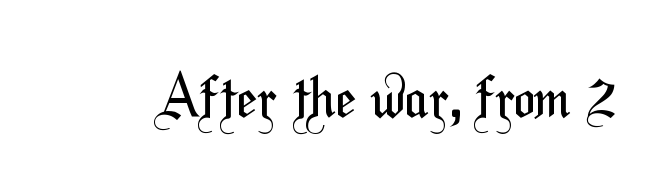
{"serif": "no", "bold": "no", "weight": "regular", "width": "condensed", "stroke_contrast": "medium", "x_height": "medium", "monospaced": "no", "underline": "no", "letter_spacing": "normal", "letter_spacing_em": 0.0, "glyph_px": 57}
